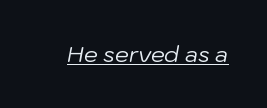
{"italic": "yes", "lean": "right", "slant_degrees": 10, "bold": "no", "underline": "yes", "letter_spacing": "normal", "letter_spacing_em": 0.0, "glyph_px": 22}
